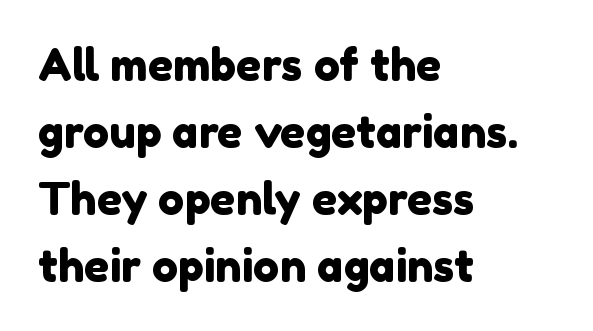
A typesetter would call this proportional, since set widths differ per character. Notice how the passage keeps a crisp vertical edge on the left only. Characters follow at the spacing the type designer built in. The characters display no serif detailing; their extremities are plain.
